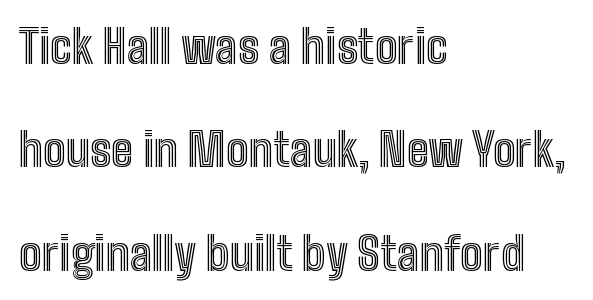
Lines of text with bare space underneath. Each letter keeps its own natural width here, so spacing adapts to shape. Casual observation: everything's shoved over to the left. Every stem runs plumb, perpendicular to the baseline. Horizontal bands of white between lines are thick stripes.
